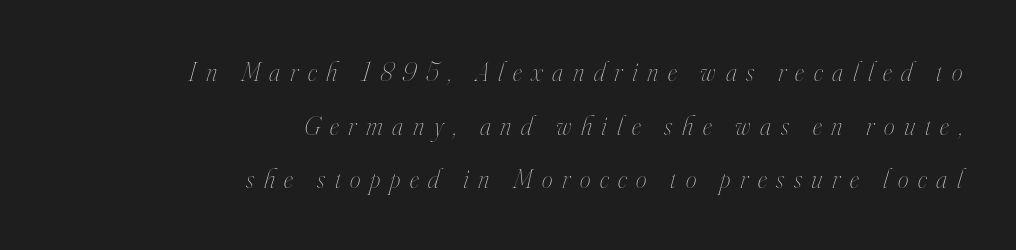
Q: Is the text bold? A: No.
Q: Is the text italic (slanted)? A: Yes, it leans right by about 16 degrees.
Q: Is the text underlined? A: No.
Q: How is the paragraph aligned? A: Right-aligned.
Q: Is the spacing between letters normal or unusually wide? A: Unusually wide.
Q: Is the spacing between lines tight, normal or loose? A: Loose.
